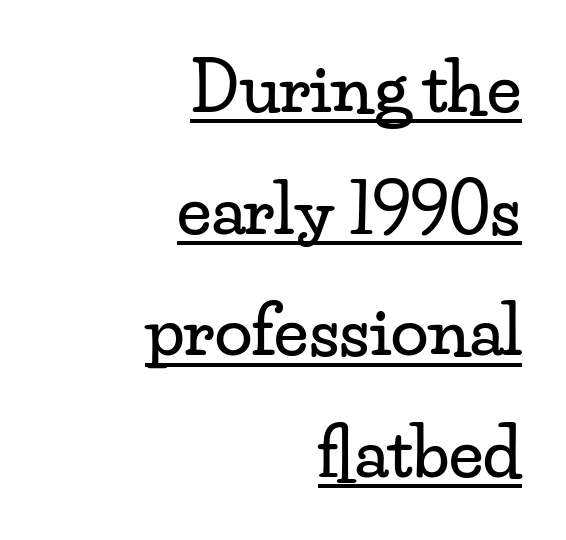
The image shows 68 px wide serif type, upright; set right-aligned, line spacing 1.79x, normal letter spacing, underlined; low stroke contrast and a small x-height.
